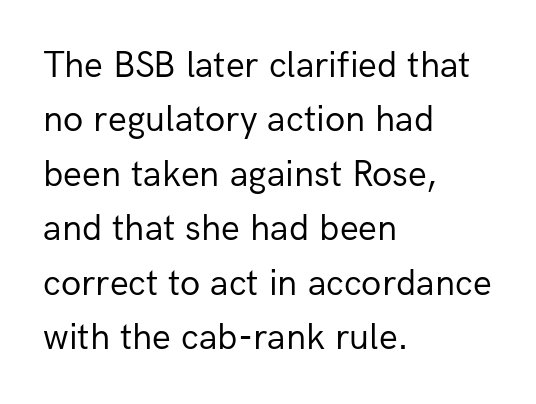
Is this a fixed-width face? No — the glyphs have proportional, varying widths. Bare-footed words on every line. Serifs: no, the terminals of the letterforms are clean. Default kerning and tracking; the words read as compact shapes. Notice how the stems are strictly vertical — no italics here.
